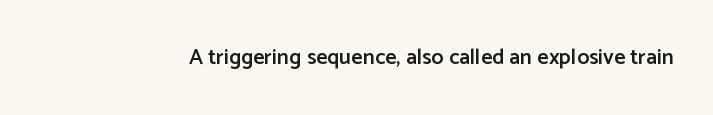
{"italic": "no", "bold": "semi", "underline": "no", "letter_spacing": "normal", "letter_spacing_em": 0.0, "glyph_px": 22}
